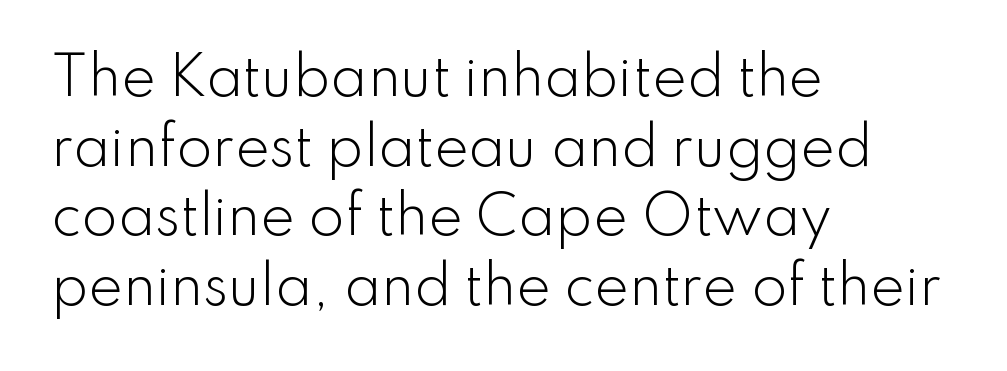
Q: Is the text bold? A: No.
Q: Is the text italic (slanted)? A: No, it is upright.
Q: Is the typeface a serif or a sans-serif typeface? A: Sans-serif.
Q: Is the text underlined? A: No.
Q: How is the paragraph aligned? A: Left-aligned.
Q: Is the spacing between letters normal or unusually wide? A: Normal.
Q: Is the spacing between lines tight, normal or loose? A: Normal.
Q: Width (condensed, normal, or wide)? A: Normal.
Q: Stroke contrast? A: Low.
Q: x-height? A: Small.
Q: Monospaced? A: No.
